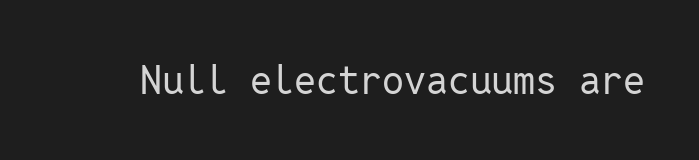
{"serif": "no", "italic": "no", "bold": "no", "weight": "regular", "width": "normal", "stroke_contrast": "low", "x_height": "medium", "monospaced": "yes", "underline": "no", "letter_spacing": "normal", "letter_spacing_em": 0.0, "glyph_px": 39}
